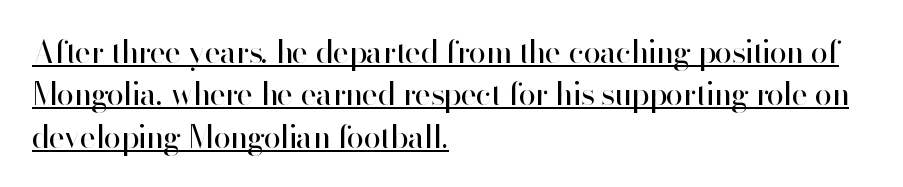
{"serif": "no", "italic": "no", "bold": "no", "weight": "regular", "width": "normal", "stroke_contrast": "high", "x_height": "small", "monospaced": "no", "underline": "yes", "align": "left", "line_spacing": "normal", "line_spacing_ratio": 1.37, "letter_spacing": "normal", "letter_spacing_em": 0.0, "glyph_px": 31}
